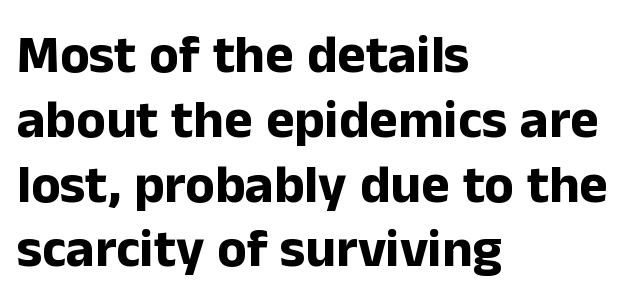
{"serif": "no", "italic": "no", "bold": "yes", "weight": "bold", "width": "normal", "stroke_contrast": "low", "x_height": "medium", "monospaced": "no", "underline": "no", "align": "left", "line_spacing_ratio": 1.2, "letter_spacing": "normal", "letter_spacing_em": 0.0, "glyph_px": 54}
